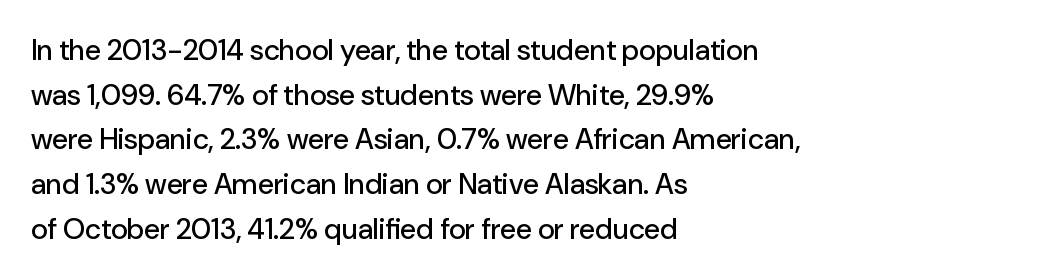
Nope, no serifs anywhere on these letters. You can tell it's not italic because the verticals are truly vertical. What's the leading like? Ordinary, nothing unusual. All the whitespace from short lines collects on the right. Tracking value appears to be zero — textbook default spacing.
